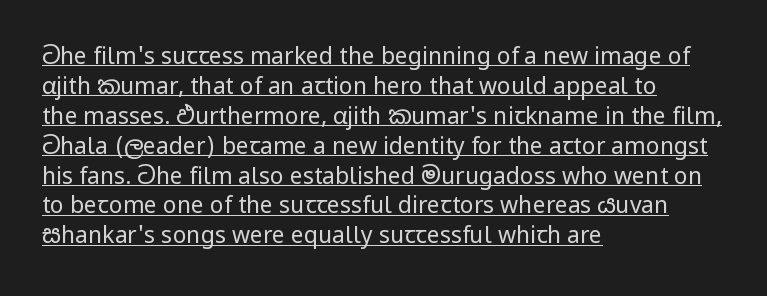
The image shows 23 px text type, upright; set left-aligned, normal line spacing (1.3x), normal letter spacing, underlined.
